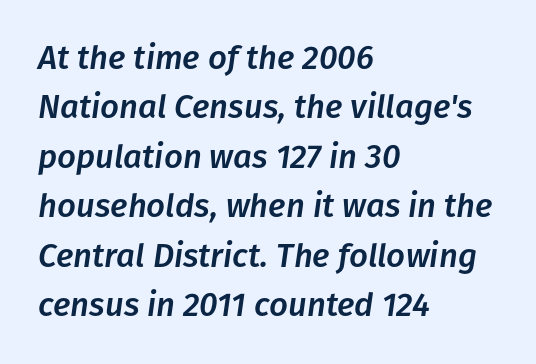
Q: Is the text italic (slanted)? A: Yes, it leans right by about 8 degrees.
Q: Is the text underlined? A: No.
Q: How is the paragraph aligned? A: Left-aligned.
Q: Is the spacing between letters normal or unusually wide? A: Normal.
Q: Is the spacing between lines tight, normal or loose? A: Normal.
Q: Width (condensed, normal, or wide)? A: Normal.
Q: Stroke contrast? A: Low.
Q: x-height? A: Medium.
Q: Monospaced? A: No.
